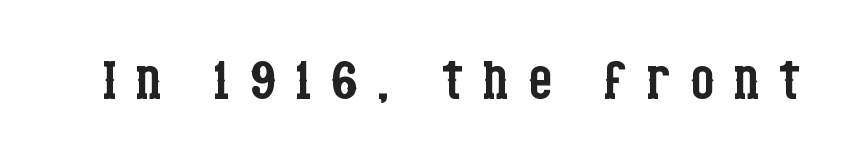
The passage shown has open, widely tracked lettering throughout. These lines are composed in type with serifs. Varying glyph widths throughout — classic text-font behaviour. Descenders are the only things crossing below the line.
